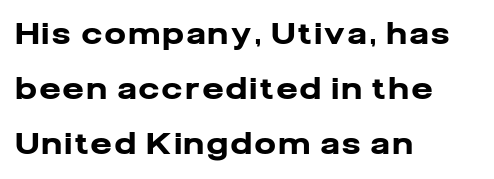
The image shows 29 px heavy sans-serif type, upright; set left-aligned, loose line spacing (1.9x), not underlined; low stroke contrast and a medium x-height.
